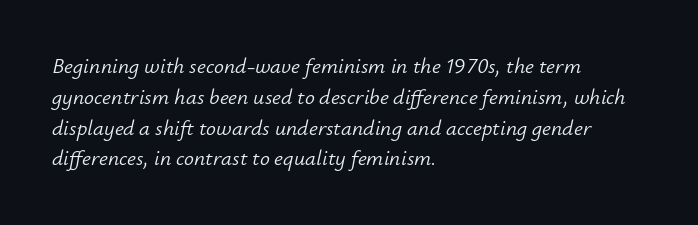
Q: Is the text bold? A: No.
Q: Is the text italic (slanted)? A: Yes, it leans right by about 12 degrees.
Q: Is the text underlined? A: No.
Q: How is the paragraph aligned? A: Left-aligned.
Q: Is the spacing between letters normal or unusually wide? A: Normal.
Q: Is the spacing between lines tight, normal or loose? A: Normal.
